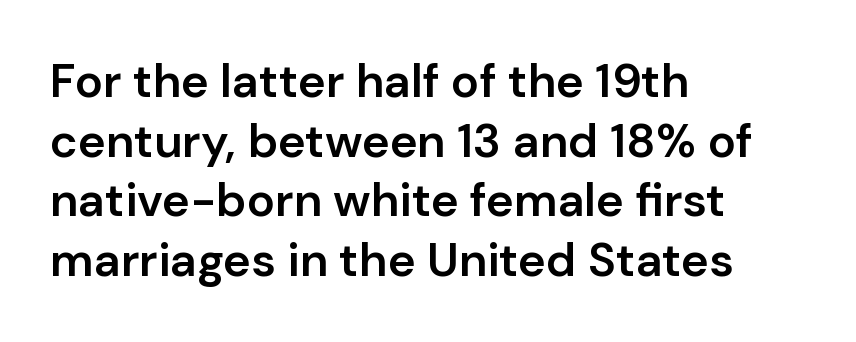
Q: Is the text bold? A: Semi-bold.
Q: Is the text italic (slanted)? A: No, it is upright.
Q: Is the typeface a serif or a sans-serif typeface? A: Sans-serif.
Q: Is the text underlined? A: No.
Q: How is the paragraph aligned? A: Left-aligned.
Q: Is the spacing between letters normal or unusually wide? A: Normal.
Q: Is the spacing between lines tight, normal or loose? A: Normal.
Q: Width (condensed, normal, or wide)? A: Normal.
Q: Stroke contrast? A: Low.
Q: x-height? A: Medium.
Q: Monospaced? A: No.
